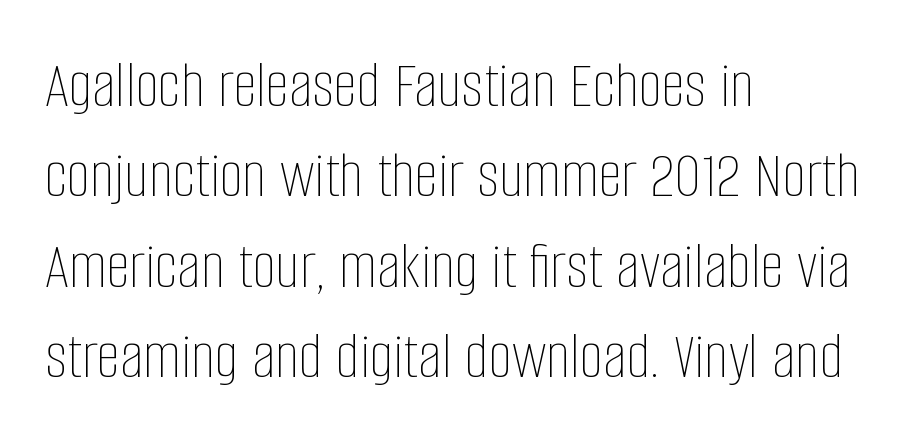
Q: Is the text bold? A: No.
Q: Is the text italic (slanted)? A: No, it is upright.
Q: Is the text underlined? A: No.
Q: How is the paragraph aligned? A: Left-aligned.
Q: Is the spacing between letters normal or unusually wide? A: Normal.
Q: Is the spacing between lines tight, normal or loose? A: Normal.
Q: Width (condensed, normal, or wide)? A: Condensed.
Q: Stroke contrast? A: Low.
Q: x-height? A: Large.
Q: Monospaced? A: No.
